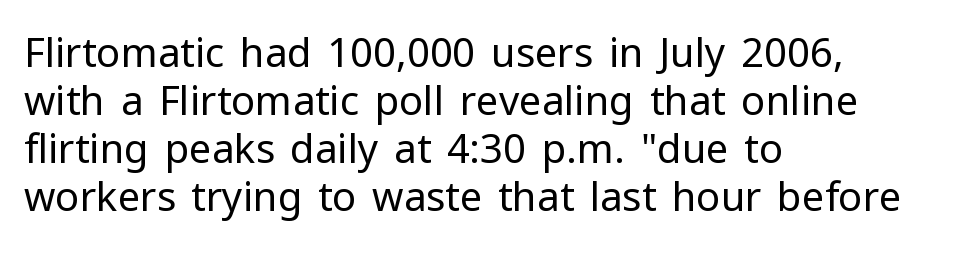
{"serif": "no", "italic": "no", "bold": "no", "weight": "regular", "width": "normal", "stroke_contrast": "low", "x_height": "medium", "monospaced": "no", "underline": "no", "align": "left", "line_spacing_ratio": 1.2, "letter_spacing": "normal", "letter_spacing_em": 0.0, "glyph_px": 40}
